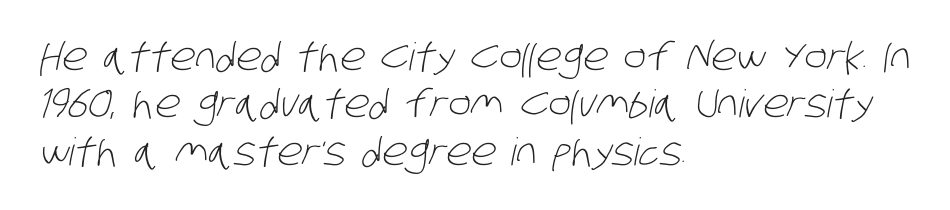
Spacing verdict: proportional, widths tailored to each character. Summary of weight: not heavy and not bold. The line texture is even and compact thanks to regular tracking. Clear beneath every line of the passage.
